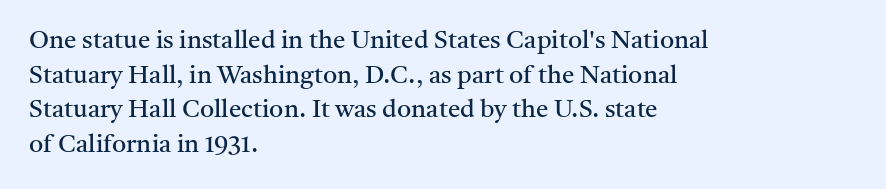
The image shows 25 px text type, upright; set left-aligned, normal line spacing (1.39x), normal letter spacing, not underlined.
